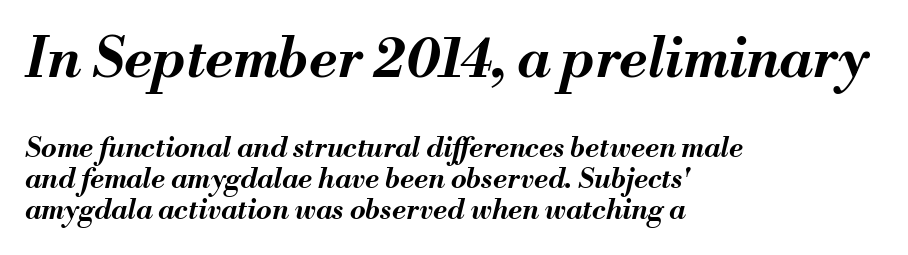
{"italic": "yes", "lean": "right", "slant_degrees": 13, "bold": "yes", "weight": "bold", "width": "normal", "stroke_contrast": "medium", "x_height": "small", "monospaced": "no", "underline": "no", "align": "left", "line_spacing": "tight", "line_spacing_ratio": 1.1, "letter_spacing": "normal", "letter_spacing_em": 0.0, "larger_block": "first", "size_ratio": 2.0, "glyph_px": 56}
